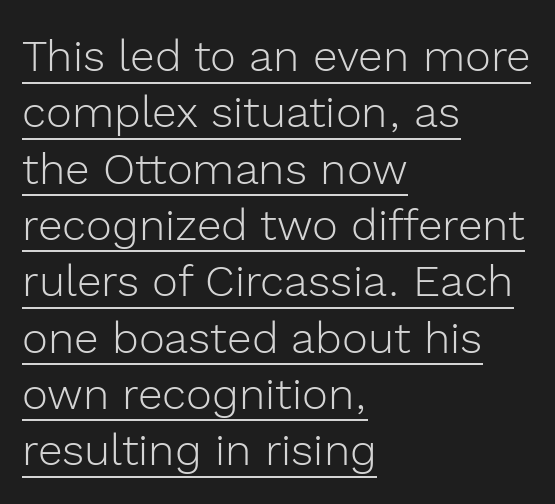
Q: Is the text bold? A: No.
Q: Is the text italic (slanted)? A: No, it is upright.
Q: Is the typeface a serif or a sans-serif typeface? A: Sans-serif.
Q: Is the text underlined? A: Yes.
Q: How is the paragraph aligned? A: Left-aligned.
Q: Is the spacing between letters normal or unusually wide? A: Normal.
Q: Is the spacing between lines tight, normal or loose? A: Normal.
Q: Width (condensed, normal, or wide)? A: Normal.
Q: x-height? A: Medium.
Q: Monospaced? A: No.
